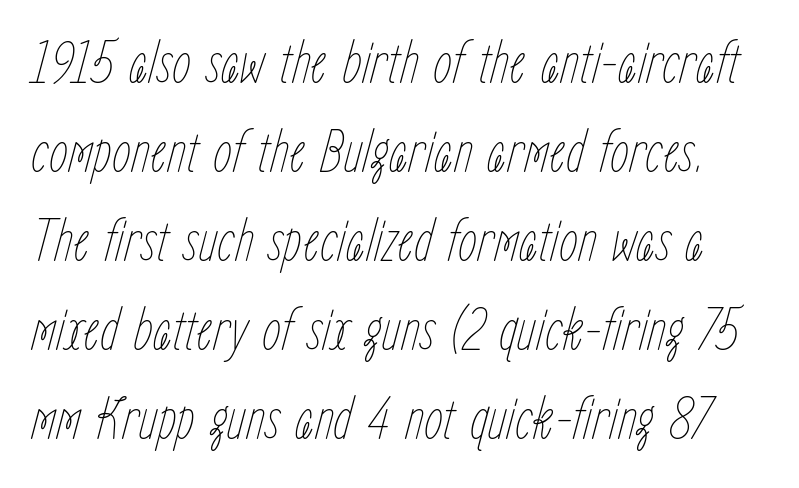
Vertical spacing — default. Inter-character spacing is left at the font's built-in metrics. Here the designer chose a conventional face with non-uniform glyph widths. Anything drawn beneath the words? Only blank space.
